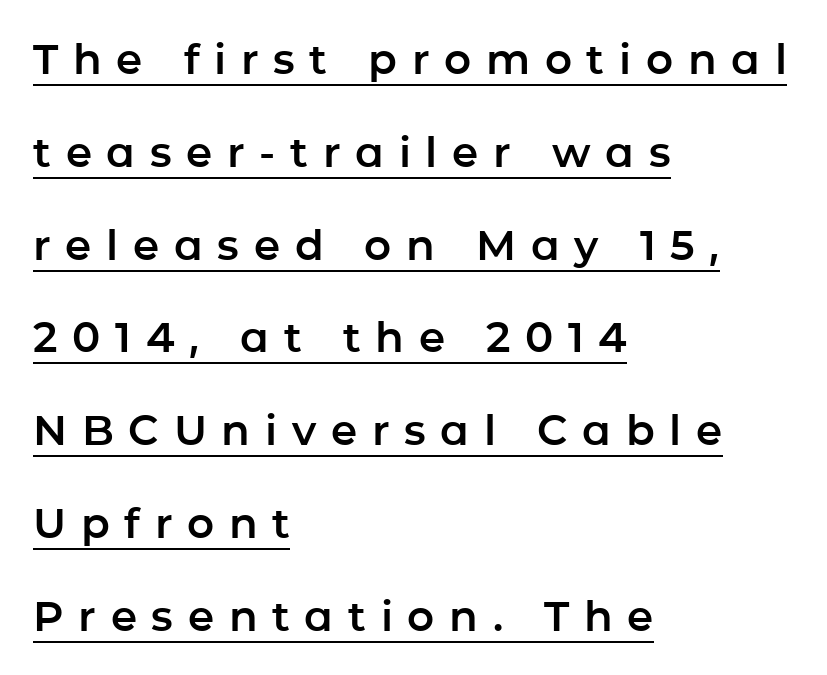
Q: Is the text italic (slanted)? A: No, it is upright.
Q: Is the typeface a serif or a sans-serif typeface? A: Sans-serif.
Q: Is the text underlined? A: Yes.
Q: How is the paragraph aligned? A: Left-aligned.
Q: Is the spacing between letters normal or unusually wide? A: Unusually wide.
Q: Is the spacing between lines tight, normal or loose? A: Loose.
Q: Width (condensed, normal, or wide)? A: Normal.
Q: Stroke contrast? A: Low.
Q: x-height? A: Medium.
Q: Monospaced? A: No.
